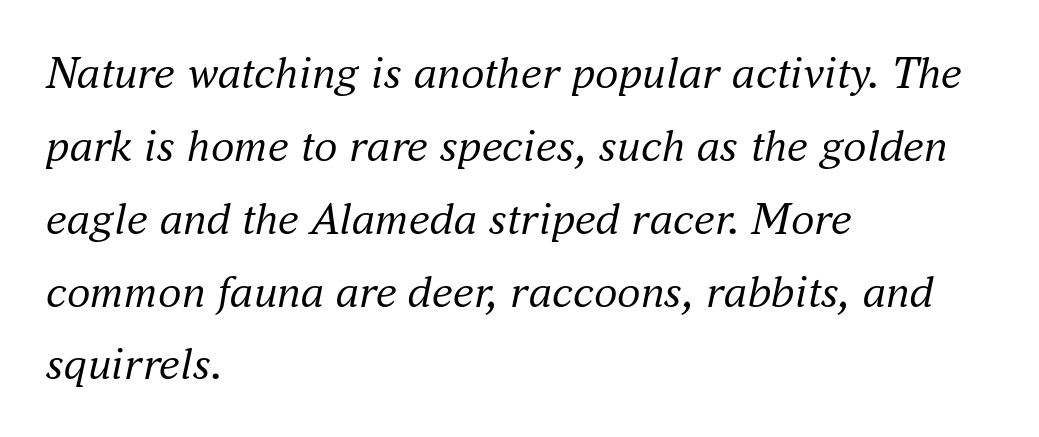
{"serif": "yes", "italic": "yes", "lean": "right", "slant_degrees": 16, "bold": "no", "weight": "regular", "width": "normal", "stroke_contrast": "medium", "x_height": "small", "monospaced": "no", "underline": "no", "align": "left", "line_spacing": "normal", "line_spacing_ratio": 1.55, "letter_spacing": "normal", "letter_spacing_em": 0.0, "glyph_px": 47}
